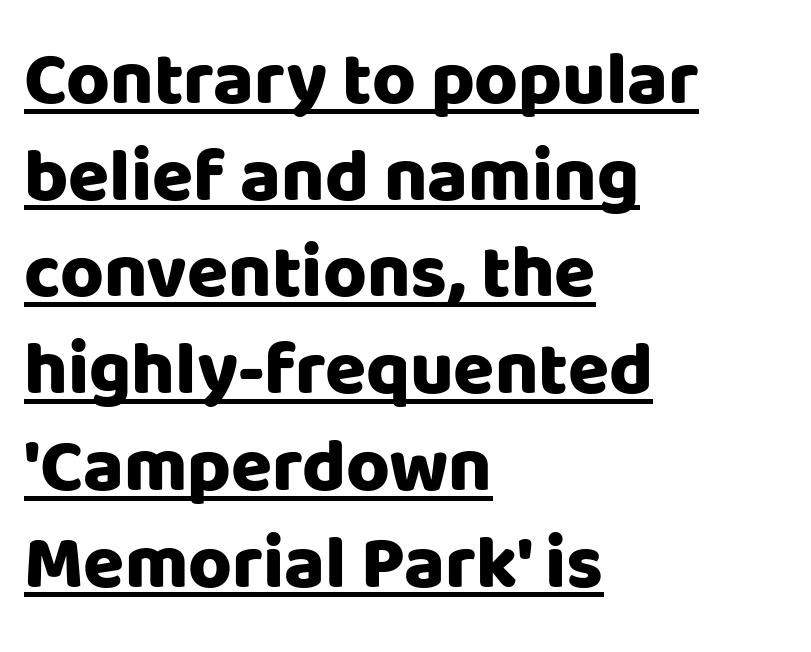
Q: Is the text bold? A: Yes.
Q: Is the text italic (slanted)? A: No, it is upright.
Q: Is the typeface a serif or a sans-serif typeface? A: Sans-serif.
Q: Is the text underlined? A: Yes.
Q: How is the paragraph aligned? A: Left-aligned.
Q: Is the spacing between letters normal or unusually wide? A: Normal.
Q: Is the spacing between lines tight, normal or loose? A: Normal.
Q: Width (condensed, normal, or wide)? A: Normal.
Q: Stroke contrast? A: Low.
Q: x-height? A: Large.
Q: Monospaced? A: No.
